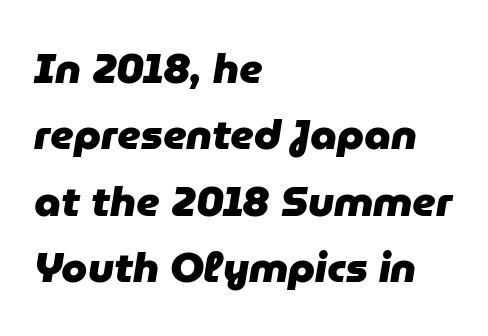
The image shows 42 px heavy type, italic (leaning right); set left-aligned, normal line spacing (1.58x), normal letter spacing, not underlined; low stroke contrast and a medium x-height.
